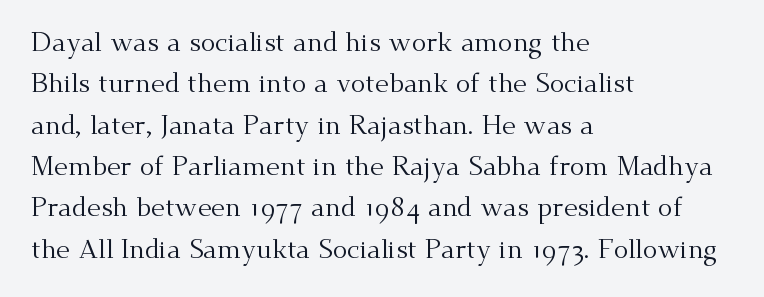
The image shows 27 px text type, upright; set left-aligned, normal line spacing (1.53x), normal letter spacing, not underlined.
